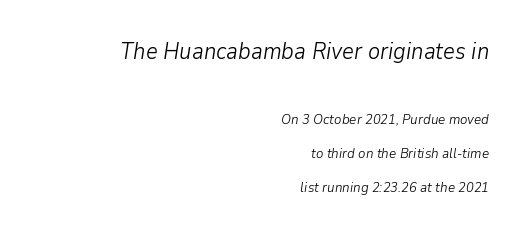
The tracking reads as untouched default to a designer's eye. The axis of the letterforms is tilted away from vertical. Underlining? Definitely not there. A flush-right, rag-left setting is used for this passage. The passage shown stacks its lines with a broad gap.
